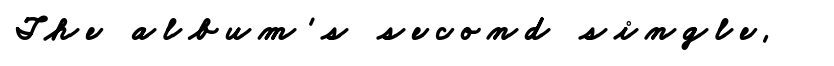
Q: Is the text bold? A: Yes.
Q: Is the typeface a serif or a sans-serif typeface? A: Sans-serif.
Q: Is the text underlined? A: No.
Q: Is the spacing between letters normal or unusually wide? A: Unusually wide.
Q: Width (condensed, normal, or wide)? A: Wide.
Q: Stroke contrast? A: Low.
Q: x-height? A: Small.
Q: Monospaced? A: No.
